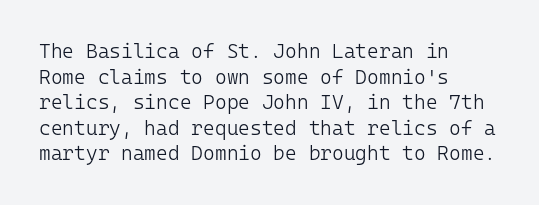
The image shows 20 px text type, upright; set left-aligned, normal line spacing (1.28x), normal letter spacing, not underlined.
